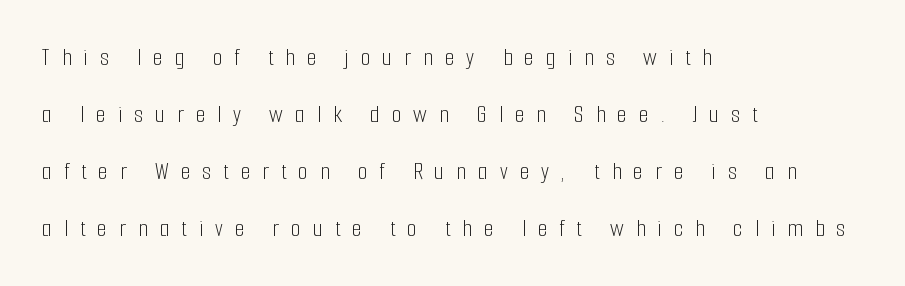
{"italic": "no", "bold": "no", "underline": "no", "align": "left", "line_spacing": "loose", "line_spacing_ratio": 2.28, "letter_spacing": "wide", "letter_spacing_em": 0.48, "glyph_px": 25}
